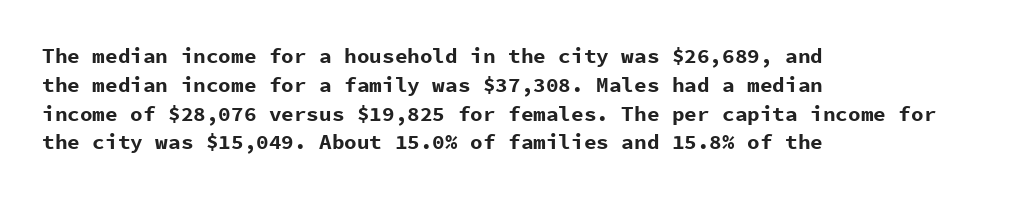
Leftover space on each line is placed entirely after the last word. The baseline area is clear. Tracking value appears to be zero — textbook default spacing. Is the type bold? Yes — the strokes are clearly thick and heavy.
